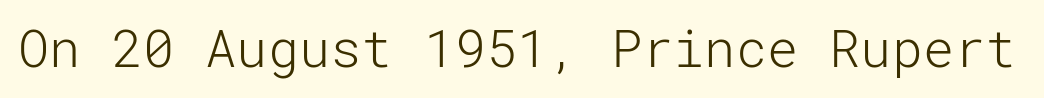
Short note: letters normally spaced. A clean baseline with only descenders dipping below it. No feet cap the strokes, marking this as sans-serif type. The axis of the letterforms is exactly vertical. On a weight scale, this lands at 450 or below.
